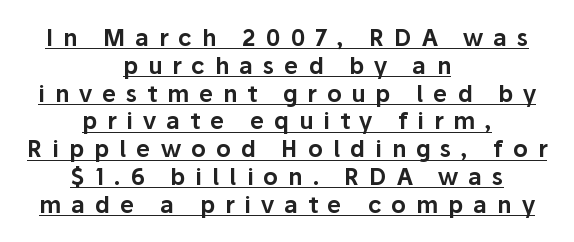
Neither beginnings nor endings align; midpoints do. Inter-character spacing is expanded well beyond the font's built-in metrics. The type sits square on the baseline with zero lean. These characters rest on top of a visible drawn line.
